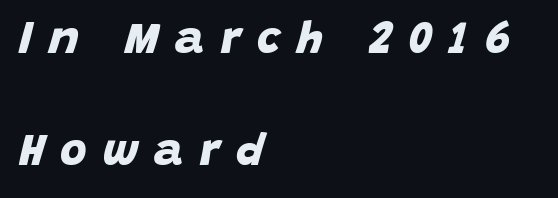
The image shows 46 px bold sans-serif type; set left-aligned, loose line spacing (2.44x), unusually wide letter spacing (+0.35 em), not underlined; low stroke contrast and a large x-height.
